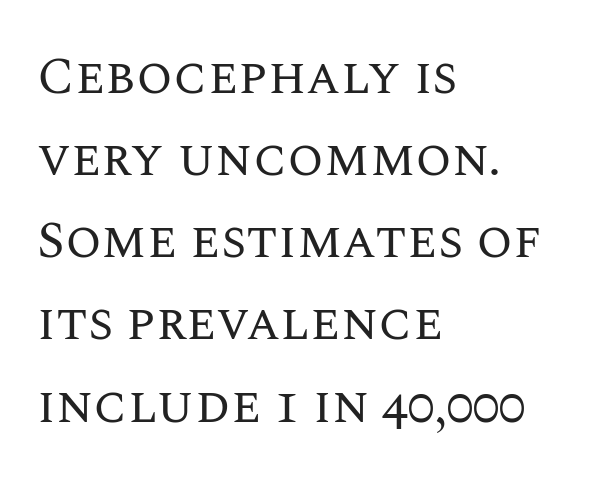
The image shows 52 px regular-weight type, upright; set left-aligned, normal line spacing (1.58x), normal letter spacing, not underlined; medium stroke contrast and a large x-height.
